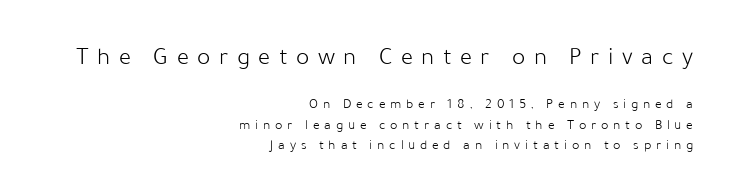
The image shows 25 px text type, upright; set right-aligned, normal line spacing (1.45x), unusually wide letter spacing (+0.34 em), not underlined; the first (top) block is 1.79x larger.
